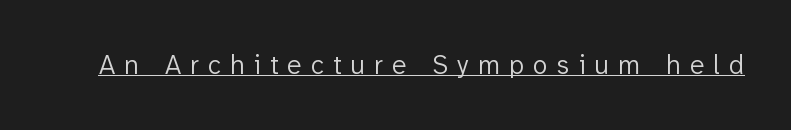
{"italic": "no", "bold": "no", "underline": "yes", "letter_spacing": "wide", "letter_spacing_em": 0.34, "glyph_px": 27}
